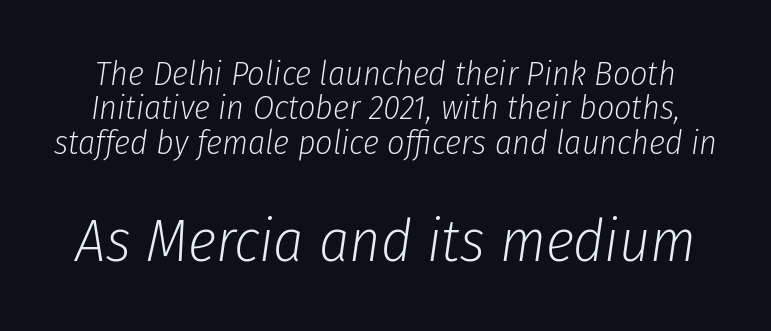
Q: Is the text bold? A: No.
Q: Is the text italic (slanted)? A: Yes, it leans right by about 8 degrees.
Q: Is the text underlined? A: No.
Q: Is the spacing between letters normal or unusually wide? A: Normal.
Q: Is the spacing between lines tight, normal or loose? A: Tight.
Q: Which block of text is set in a larger size, the first (top) or the second (bottom)? A: The second (bottom) one.
Q: Width (condensed, normal, or wide)? A: Condensed.
Q: Stroke contrast? A: Low.
Q: x-height? A: Medium.
Q: Monospaced? A: No.
